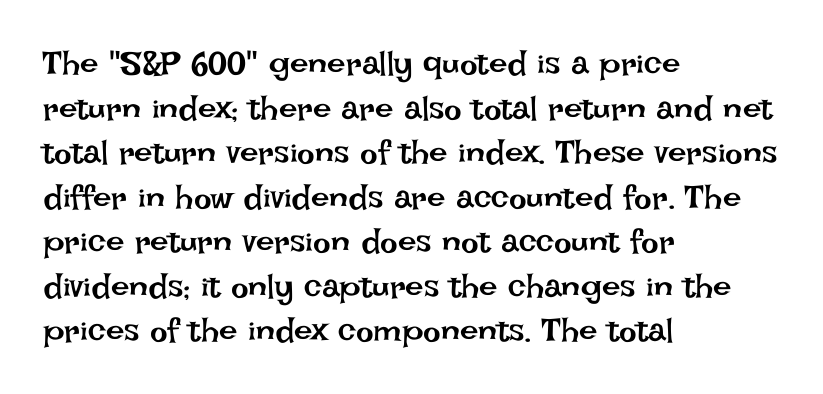
{"italic": "no", "bold": "no", "weight": "regular", "width": "normal", "stroke_contrast": "low", "x_height": "large", "monospaced": "no", "underline": "no", "align": "left", "line_spacing": "normal", "line_spacing_ratio": 1.35, "letter_spacing": "normal", "letter_spacing_em": 0.0, "glyph_px": 33}
